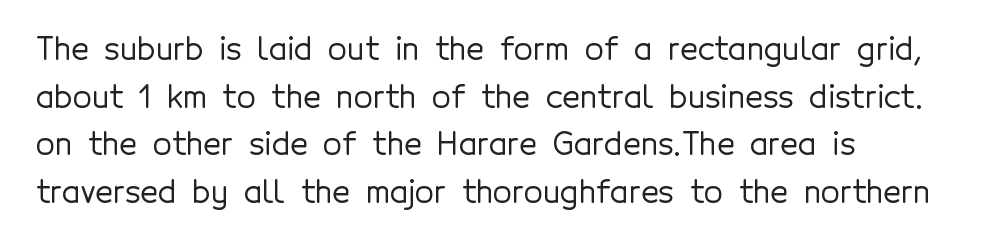
{"serif": "no", "italic": "no", "width": "normal", "x_height": "medium", "monospaced": "no", "underline": "no", "align": "left", "line_spacing": "normal", "line_spacing_ratio": 1.54, "letter_spacing": "normal", "letter_spacing_em": 0.0, "glyph_px": 31}
